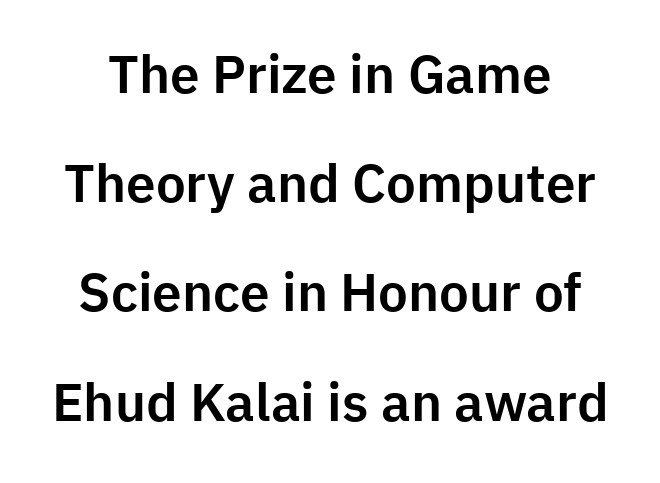
The image shows 53 px sans-serif type, upright; set centered, loose line spacing (2.06x), normal letter spacing, not underlined; low stroke contrast and a medium x-height.
